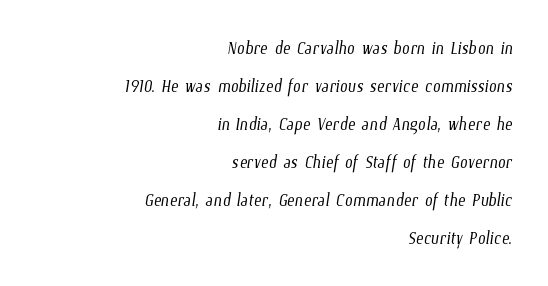
The image shows 23 px text type; set right-aligned, normal line spacing (1.65x), normal letter spacing, not underlined.
